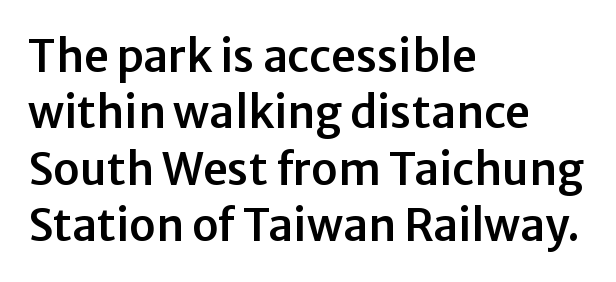
The image shows 44 px sans-serif type, upright; set left-aligned, normal line spacing (1.28x), normal letter spacing, not underlined; low stroke contrast and a medium x-height.
